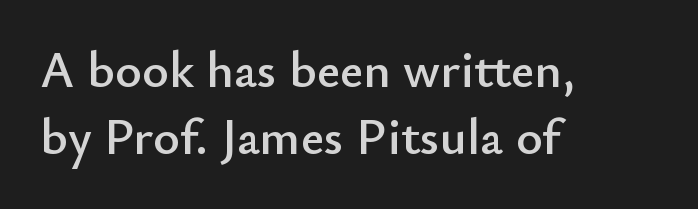
Q: Is the text italic (slanted)? A: No, it is upright.
Q: Is the typeface a serif or a sans-serif typeface? A: Sans-serif.
Q: Is the text underlined? A: No.
Q: How is the paragraph aligned? A: Left-aligned.
Q: Is the spacing between letters normal or unusually wide? A: Normal.
Q: Is the spacing between lines tight, normal or loose? A: Normal.
Q: Width (condensed, normal, or wide)? A: Normal.
Q: Stroke contrast? A: Low.
Q: x-height? A: Small.
Q: Monospaced? A: No.
